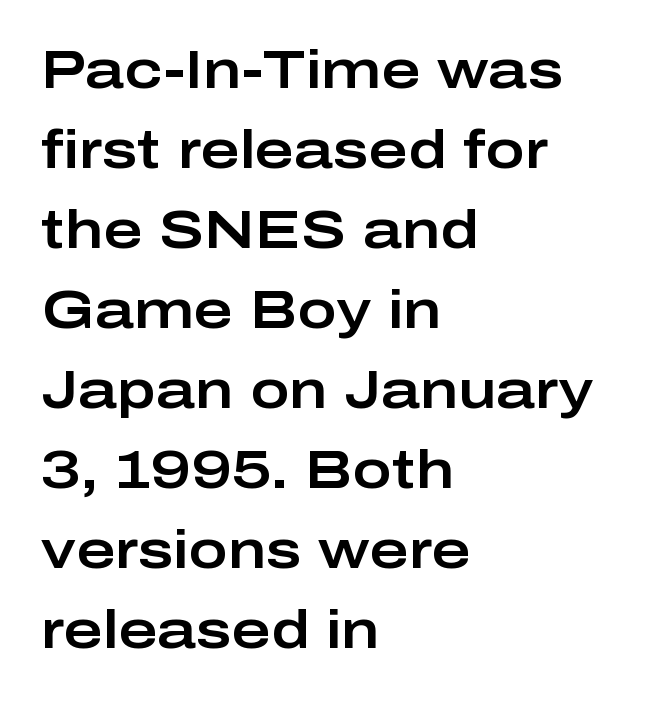
Q: Is the text italic (slanted)? A: No, it is upright.
Q: Is the typeface a serif or a sans-serif typeface? A: Sans-serif.
Q: Is the text underlined? A: No.
Q: How is the paragraph aligned? A: Left-aligned.
Q: Is the spacing between letters normal or unusually wide? A: Normal.
Q: Is the spacing between lines tight, normal or loose? A: Normal.
Q: Width (condensed, normal, or wide)? A: Wide.
Q: Stroke contrast? A: Low.
Q: x-height? A: Medium.
Q: Monospaced? A: No.
